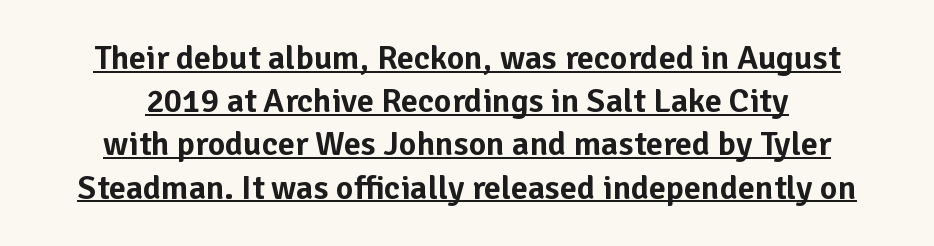
{"serif": "no", "italic": "no", "width": "normal", "stroke_contrast": "low", "x_height": "medium", "monospaced": "no", "underline": "yes", "align": "center", "line_spacing": "normal", "line_spacing_ratio": 1.27, "letter_spacing": "normal", "letter_spacing_em": 0.0, "glyph_px": 34}
